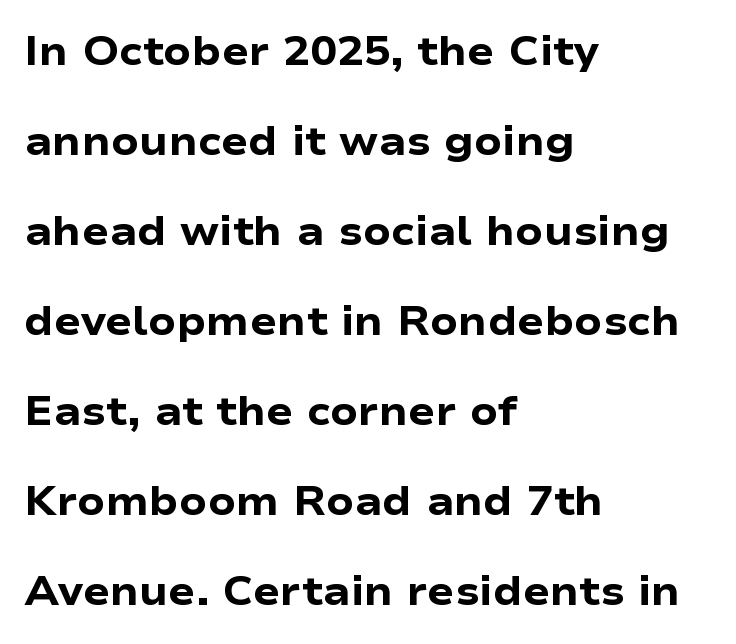
The image shows 40 px heavy, wide sans-serif type, upright; set left-aligned, loose line spacing (2.25x), normal letter spacing, not underlined; low stroke contrast and a medium x-height.
